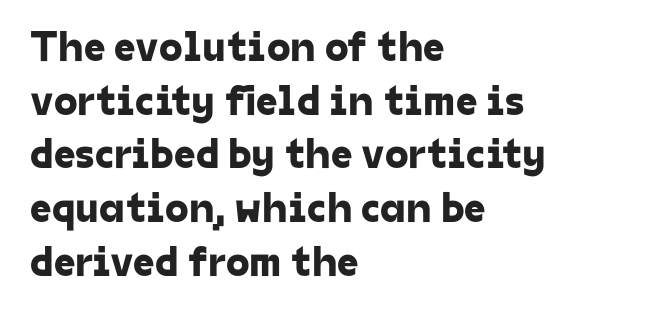
The lines in this sample share a left origin and differ only in where they stop. A typesetter would label this face a sans. Spacing between characters is what you'd get straight out of the box. Each row of text sits above clean, open space. The space between consecutive lines is moderate. Varying glyph widths throughout — classic text-font behaviour.
